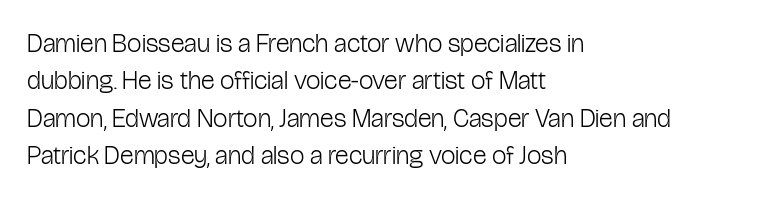
Q: Is the text bold? A: No.
Q: Is the text italic (slanted)? A: No, it is upright.
Q: Is the text underlined? A: No.
Q: How is the paragraph aligned? A: Left-aligned.
Q: Is the spacing between letters normal or unusually wide? A: Normal.
Q: Is the spacing between lines tight, normal or loose? A: Normal.
